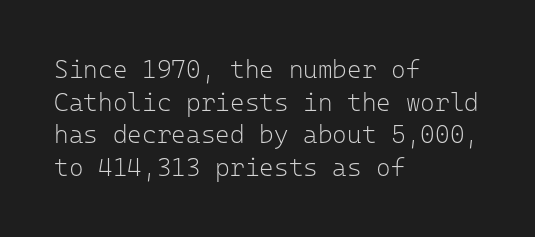
What's the leading like? Ordinary, nothing unusual. The passage shown has conventional tracking throughout. The typography opts for an upright posture over an oblique one. The passage is arranged the way most books set body copy — flush left.
